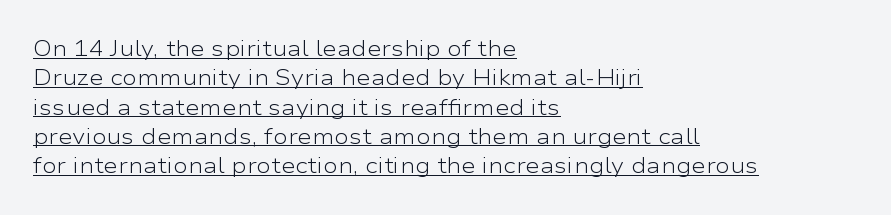
The image shows 22 px text type, upright; set left-aligned, normal line spacing (1.33x), normal letter spacing, underlined.
